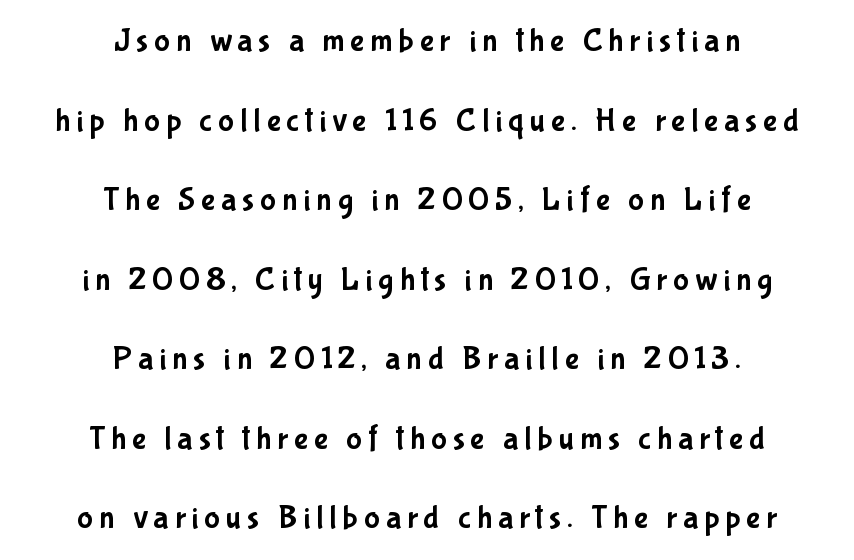
Q: Is the text italic (slanted)? A: No, it is upright.
Q: Is the typeface a serif or a sans-serif typeface? A: Sans-serif.
Q: Is the text underlined? A: No.
Q: How is the paragraph aligned? A: Centered.
Q: Is the spacing between lines tight, normal or loose? A: Loose.
Q: Width (condensed, normal, or wide)? A: Condensed.
Q: Stroke contrast? A: Low.
Q: x-height? A: Medium.
Q: Monospaced? A: No.
